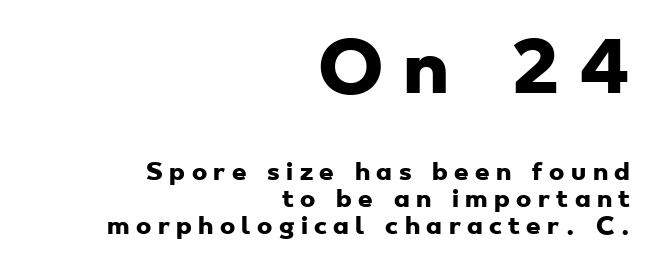
Q: Is the text bold? A: Yes.
Q: Is the typeface a serif or a sans-serif typeface? A: Sans-serif.
Q: Is the text underlined? A: No.
Q: How is the paragraph aligned? A: Right-aligned.
Q: Is the spacing between letters normal or unusually wide? A: Unusually wide.
Q: Which block of text is set in a larger size, the first (top) or the second (bottom)? A: The first (top) one.
Q: Width (condensed, normal, or wide)? A: Wide.
Q: Stroke contrast? A: Low.
Q: x-height? A: Small.
Q: Monospaced? A: No.
